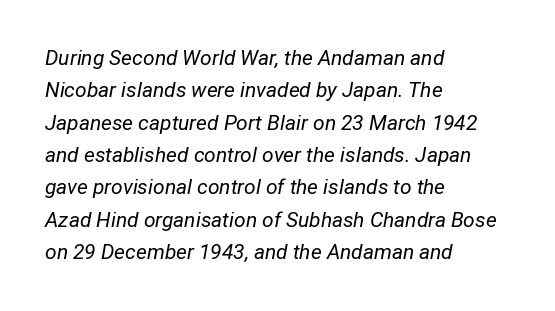
Q: Is the text bold? A: No.
Q: Is the text italic (slanted)? A: Yes, it leans right by about 12 degrees.
Q: Is the text underlined? A: No.
Q: How is the paragraph aligned? A: Left-aligned.
Q: Is the spacing between letters normal or unusually wide? A: Normal.
Q: Is the spacing between lines tight, normal or loose? A: Normal.
